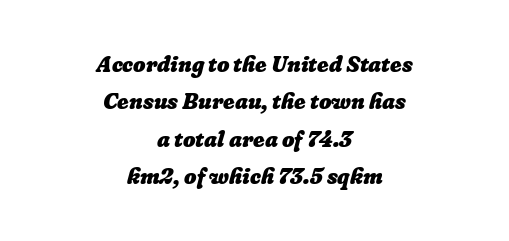
{"bold": "yes", "underline": "no", "align": "center", "line_spacing": "normal", "line_spacing_ratio": 1.7, "letter_spacing": "normal", "letter_spacing_em": 0.0, "glyph_px": 22}
